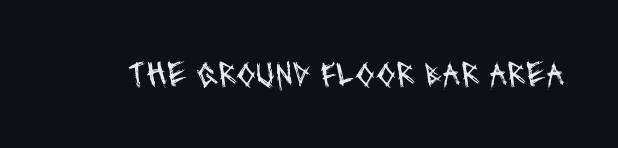
Q: Is the text bold? A: No.
Q: Is the typeface a serif or a sans-serif typeface? A: Sans-serif.
Q: Is the text underlined? A: No.
Q: Is the spacing between letters normal or unusually wide? A: Normal.
Q: Width (condensed, normal, or wide)? A: Condensed.
Q: Stroke contrast? A: Medium.
Q: x-height? A: Large.
Q: Monospaced? A: No.
